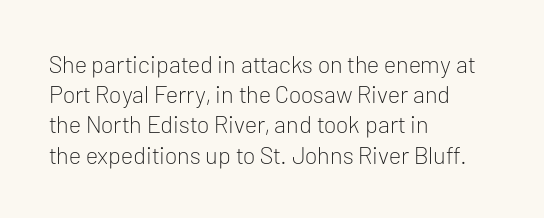
The image shows 24 px text type, upright; set left-aligned, normal line spacing (1.26x), normal letter spacing, not underlined.
